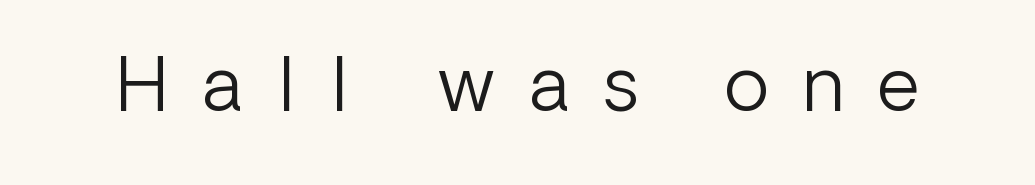
{"serif": "no", "italic": "no", "bold": "no", "weight": "light", "width": "normal", "stroke_contrast": "low", "x_height": "medium", "monospaced": "no", "underline": "no", "letter_spacing": "wide", "letter_spacing_em": 0.46, "glyph_px": 74}
